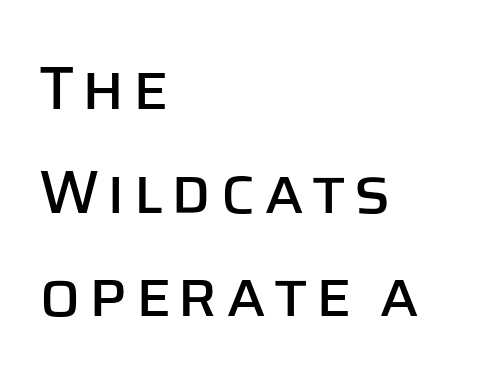
You could not count columns in this text — the font is proportionally spaced. The lines in this sample share a left origin and differ only in where they stop. Do the letters lean? They stand straight. Letters rest on an invisible, unmarked baseline.
